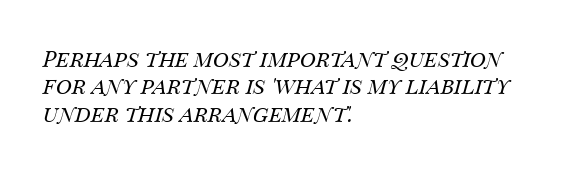
{"italic": "yes", "lean": "right", "slant_degrees": 14, "bold": "no", "underline": "no", "align": "left", "line_spacing": "normal", "line_spacing_ratio": 1.25, "letter_spacing": "normal", "letter_spacing_em": 0.0, "glyph_px": 22}
